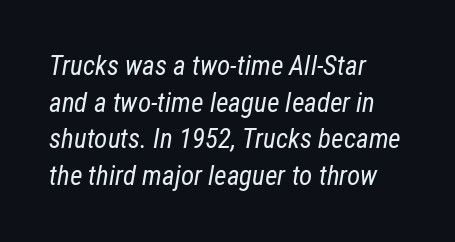
Quick note: underline off. The passage shown has conventional tracking throughout. Is the type heavy? It reads as light-to-regular instead. Slant detected: the letters are inclined. Vertically, the passage feels balanced, rows spaced as you'd expect. Casual observation: everything's shoved over to the left.
